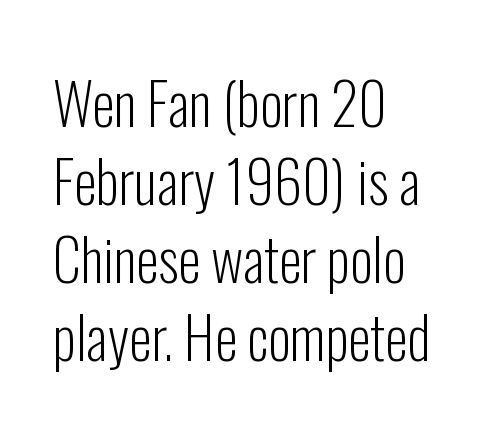
The font's upright variant was chosen for this text. Notice how descenders clear the ascenders below comfortably — that's standard leading. The text was rendered using a sans face with plain stroke endings. No extra ink here — the face is not bold. In terms of letterspacing, this is plain default setting. Rule under the text: the space is simply empty.
